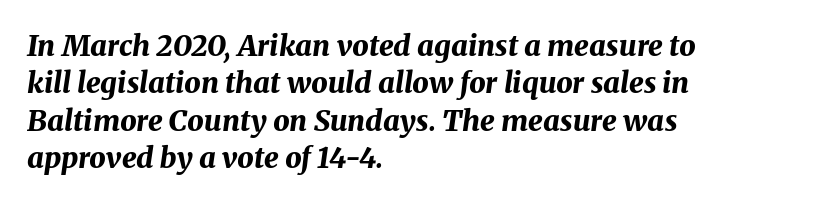
Italic? Definitely — the glyphs are oblique. In terms of leading, this rendering sits right in the middle. A typesetter would call this zero additional tracking. The zone under the glyphs is completely vacant.
